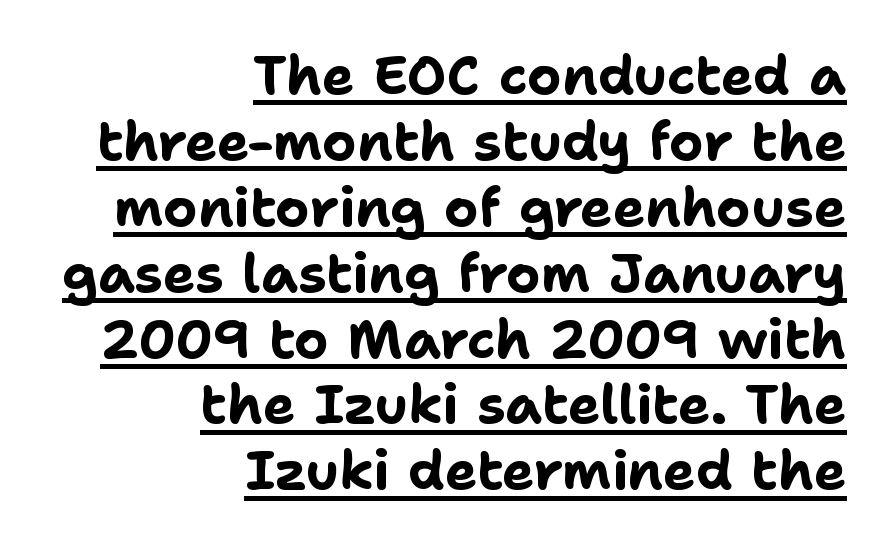
{"serif": "no", "italic": "no", "bold": "yes", "weight": "bold", "width": "normal", "stroke_contrast": "low", "x_height": "medium", "monospaced": "no", "underline": "yes", "align": "right", "line_spacing_ratio": 1.22, "letter_spacing": "normal", "letter_spacing_em": 0.0, "glyph_px": 54}
